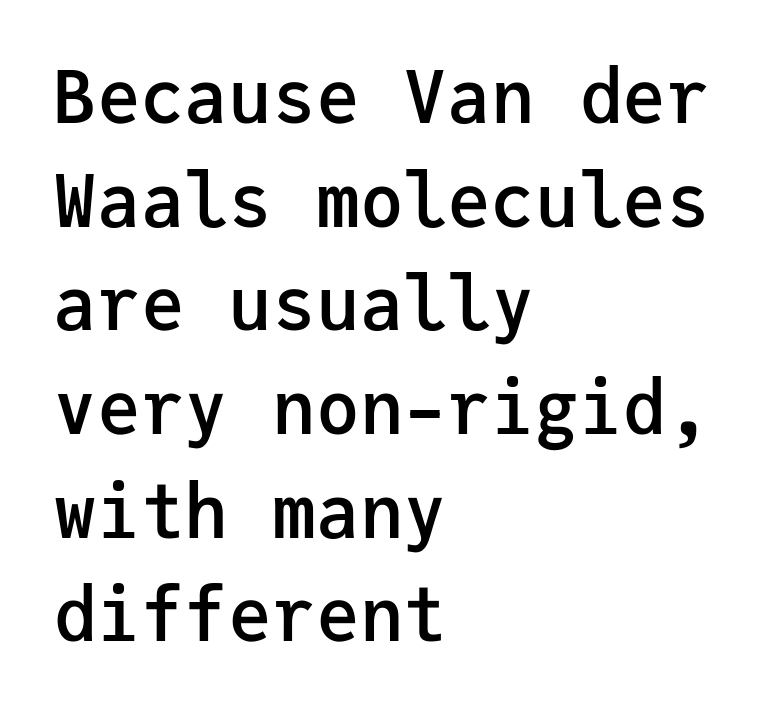
{"serif": "no", "italic": "no", "bold": "semi", "weight": "semibold", "width": "normal", "stroke_contrast": "low", "x_height": "medium", "monospaced": "yes", "underline": "no", "align": "left", "line_spacing": "normal", "line_spacing_ratio": 1.42, "letter_spacing": "normal", "letter_spacing_em": 0.0, "glyph_px": 73}
